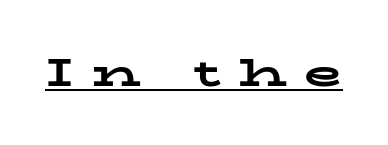
Each word looks stretched out because of the extra space between its letters. This is underlined copy, the kind a proofreader might mark for attention. Posture: straight, roman, zero tilt. The font is running at its bold setting.
